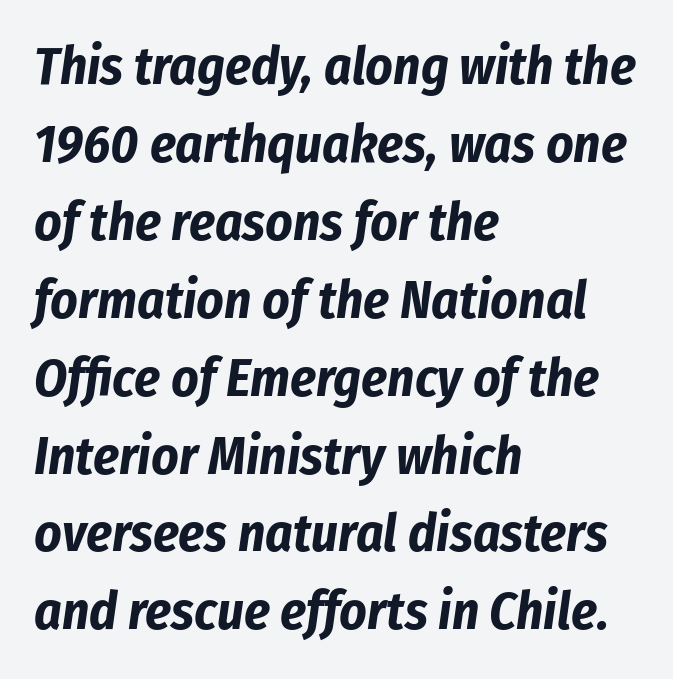
Proportional: the letters do not fall into vertical columns. Check the space under the baseline: it is left empty. No extra tracking has been applied to these lines. Heft: maximum for text — a bold.
